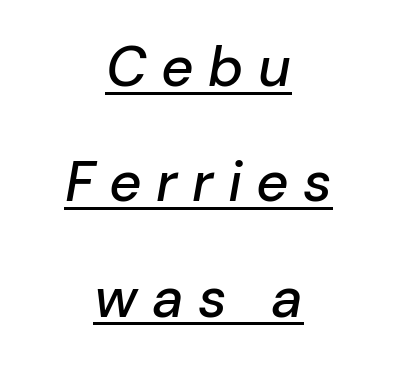
The image shows 56 px text type, italic (leaning right); set centered, loose line spacing (2.06x), unusually wide letter spacing (+0.26 em), underlined; low stroke contrast and a medium x-height.
